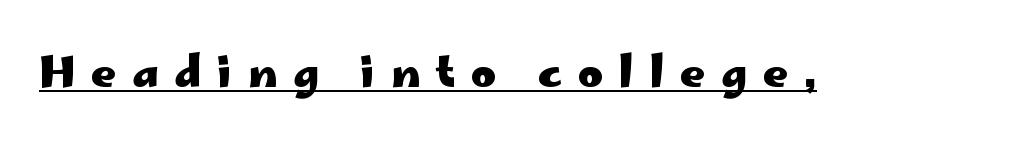
{"serif": "no", "italic": "no", "bold": "yes", "weight": "heavy", "width": "wide", "stroke_contrast": "low", "x_height": "small", "monospaced": "no", "underline": "yes", "letter_spacing": "wide", "letter_spacing_em": 0.37, "glyph_px": 43}
